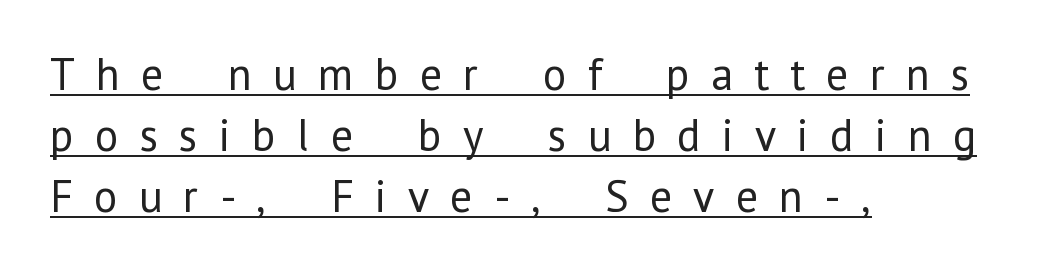
The image shows 45 px regular-weight sans-serif type, upright; set left-aligned, normal line spacing (1.36x), unusually wide letter spacing (+0.47 em), underlined; low stroke contrast and a medium x-height.
